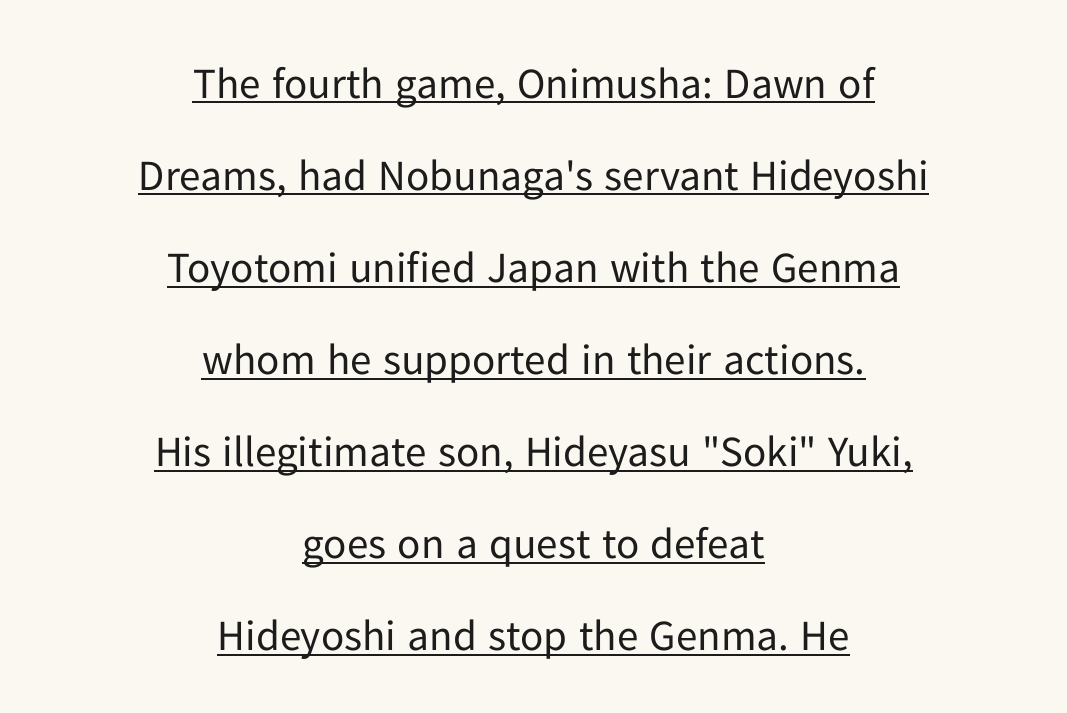
Q: Is the text bold? A: No.
Q: Is the text italic (slanted)? A: No, it is upright.
Q: Is the typeface a serif or a sans-serif typeface? A: Sans-serif.
Q: Is the text underlined? A: Yes.
Q: How is the paragraph aligned? A: Centered.
Q: Is the spacing between letters normal or unusually wide? A: Normal.
Q: Is the spacing between lines tight, normal or loose? A: Loose.
Q: Width (condensed, normal, or wide)? A: Normal.
Q: Stroke contrast? A: Low.
Q: x-height? A: Medium.
Q: Monospaced? A: No.
